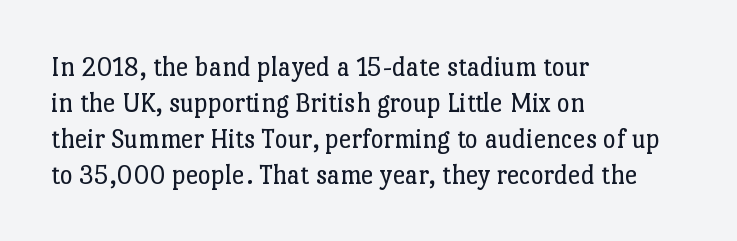
Q: Is the text bold? A: No.
Q: Is the text italic (slanted)? A: No, it is upright.
Q: Is the typeface a serif or a sans-serif typeface? A: Serif.
Q: Is the text underlined? A: No.
Q: How is the paragraph aligned? A: Left-aligned.
Q: Is the spacing between letters normal or unusually wide? A: Normal.
Q: Is the spacing between lines tight, normal or loose? A: Normal.
Q: Width (condensed, normal, or wide)? A: Normal.
Q: Stroke contrast? A: Low.
Q: x-height? A: Medium.
Q: Monospaced? A: No.
